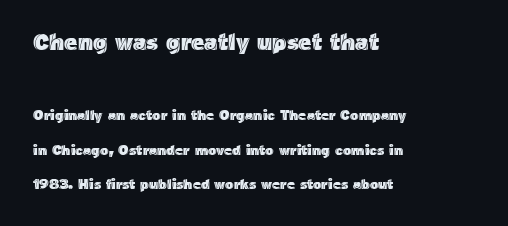
The image shows 23 px text type, upright; set left-aligned, loose line spacing (2.49x), normal letter spacing, not underlined; the first (top) block is 1.64x larger.
